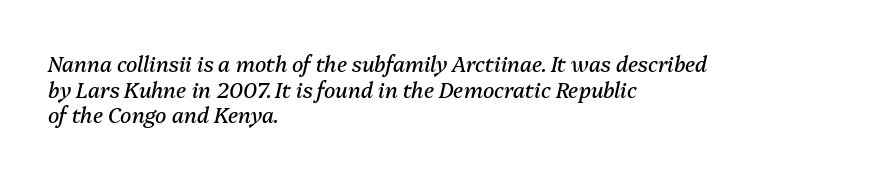
Check the space under the baseline: it is left empty. These lines keep a tight, regular rhythm from letter to letter. The whole block is typeset with a tilt. Unbolded letterforms with no extra heft. Casual observation: everything's shoved over to the left.
